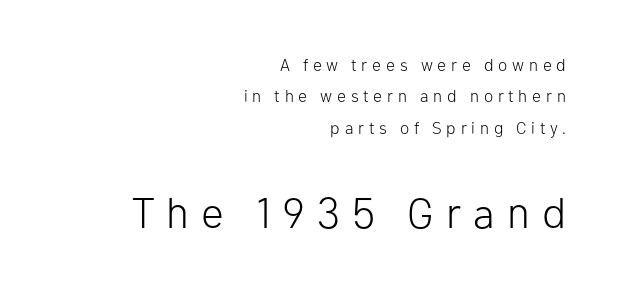
Ordinary non-slanted type is in use. These lines stack with their right ends in a neat column. The font family rendered here belongs to the sans-serif group. A clean baseline with only descenders dipping below it.
